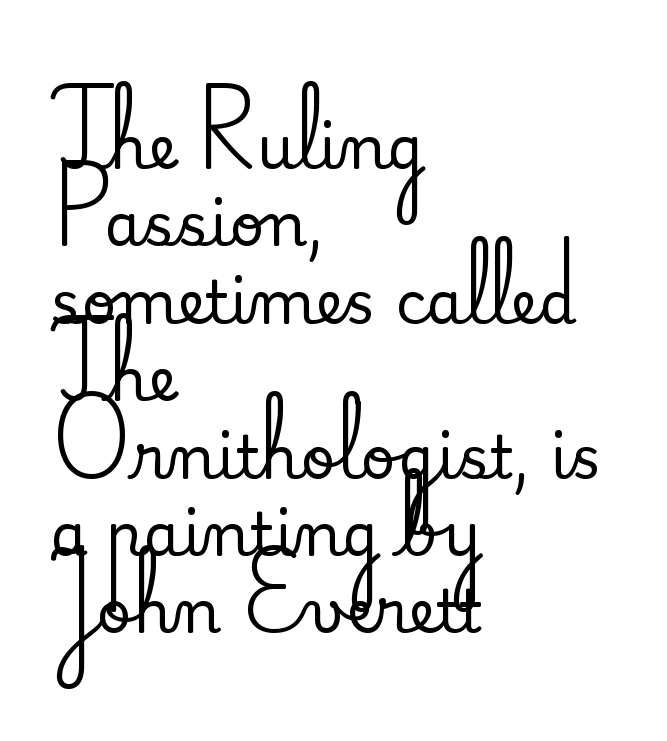
A typesetter would label this face a serif. This sample is left-justified, so line endings fall wherever the words run out. It's the straight-up-and-down kind of type. The zone under the glyphs is completely vacant. You could not count columns in this text — the font is proportionally spaced. Caption: standard tracking, unaltered.
